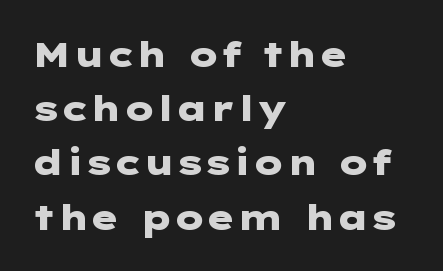
{"serif": "no", "italic": "no", "bold": "yes", "weight": "heavy", "width": "wide", "stroke_contrast": "low", "x_height": "medium", "underline": "no", "align": "left", "line_spacing": "normal", "line_spacing_ratio": 1.55, "letter_spacing": "normal", "letter_spacing_em": 0.0, "glyph_px": 35}
